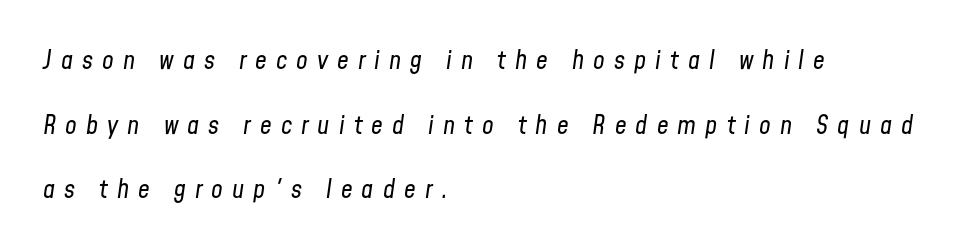
Is there much room between lines? Yes — plenty of vertical air separates them. Substantial extra tracking has been applied to these lines. Left-aligned paragraph, ragged on the right. Heaviness? Minimal to ordinary, like unemphasized prose. Nobody drew a line under any word here. The typography opts for an oblique posture over an upright one.
